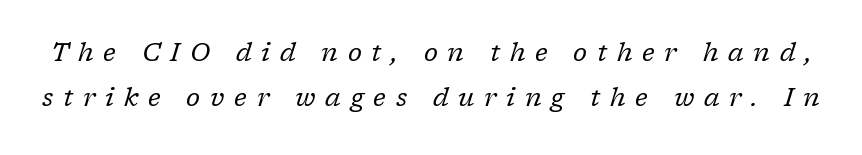
The image shows 25 px text type, italic (leaning right); set line spacing 1.79x, unusually wide letter spacing (+0.39 em), not underlined.
